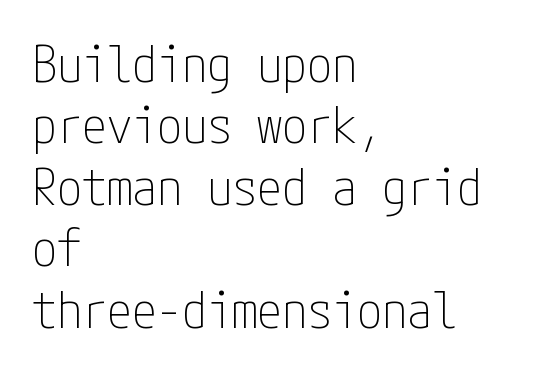
Words float on clear page, feet unadorned. The font family rendered here belongs to the sans-serif group. This sample uses an upright cut, with every glyph sitting square on the baseline. Weight class: somewhere from thin through regular.
